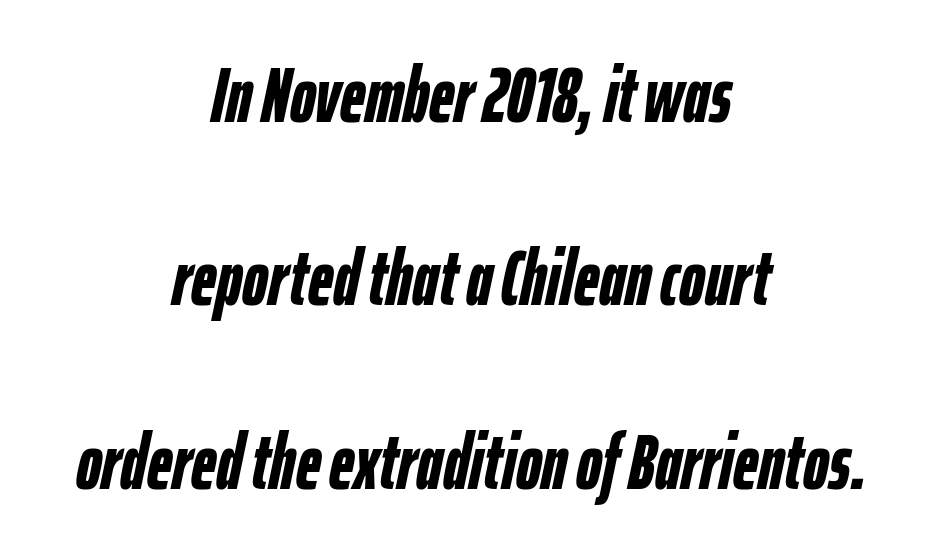
{"italic": "yes", "lean": "right", "slant_degrees": 12, "bold": "yes", "weight": "semibold", "width": "condensed", "stroke_contrast": "low", "x_height": "medium", "monospaced": "no", "underline": "no", "align": "center", "line_spacing": "loose", "line_spacing_ratio": 2.35, "letter_spacing": "normal", "letter_spacing_em": 0.0, "glyph_px": 78}
